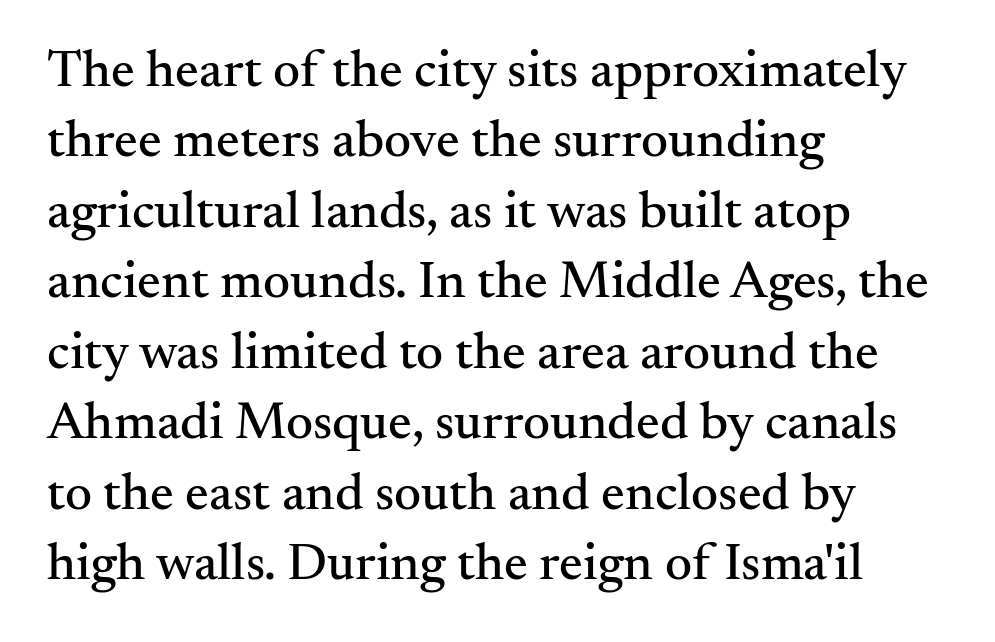
A typesetter would call this proportional, since set widths differ per character. Casual observation: everything's shoved over to the left. The axis of the letterforms is exactly vertical. This block has exactly the height ordinary leading produces.
